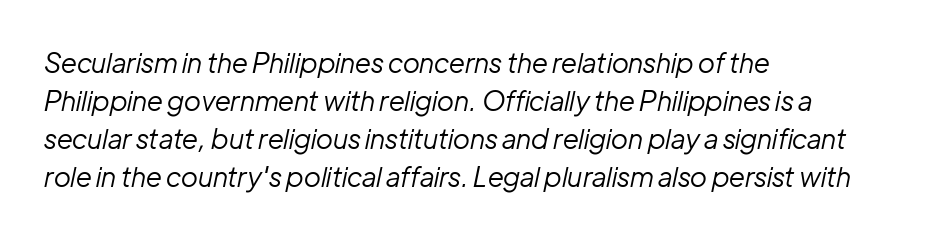
The image shows 27 px text type, italic (leaning right); set left-aligned, normal line spacing (1.41x), normal letter spacing, not underlined.
